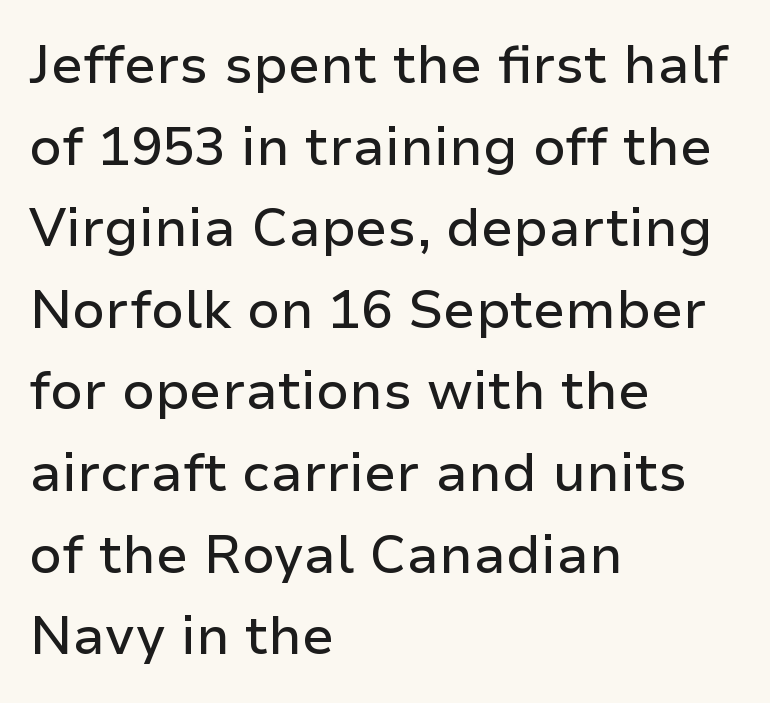
{"serif": "no", "italic": "no", "width": "normal", "stroke_contrast": "low", "x_height": "medium", "monospaced": "no", "underline": "no", "align": "left", "line_spacing": "normal", "line_spacing_ratio": 1.54, "letter_spacing": "normal", "letter_spacing_em": 0.0, "glyph_px": 53}
